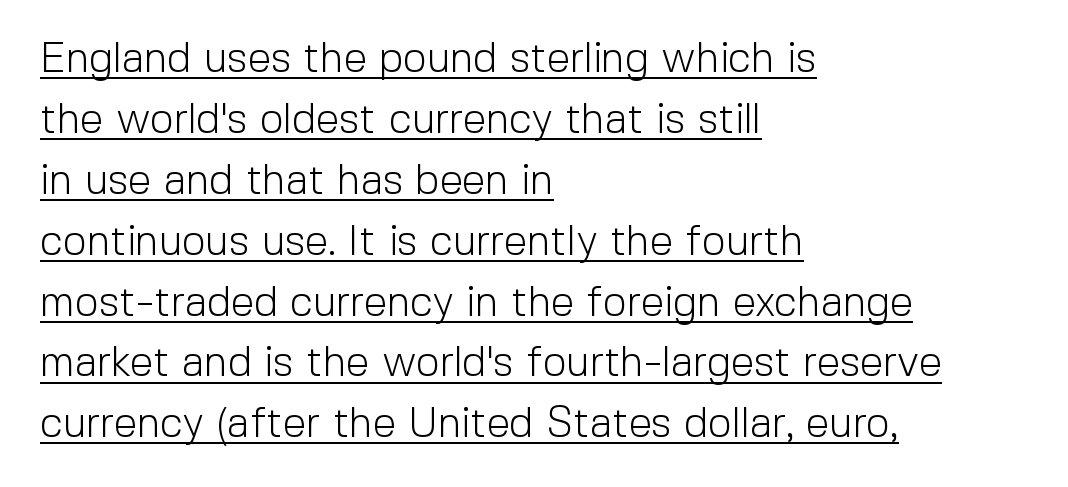
The image shows 42 px light sans-serif type, upright; set left-aligned, normal line spacing (1.45x), normal letter spacing, underlined; a medium x-height.
